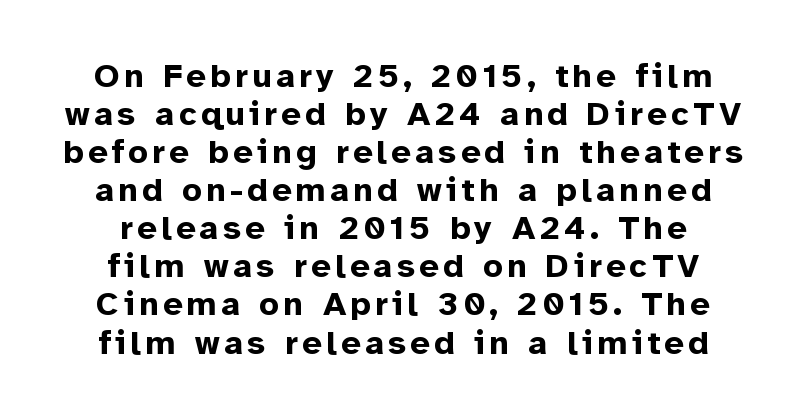
{"serif": "no", "italic": "no", "bold": "yes", "weight": "bold", "width": "normal", "stroke_contrast": "low", "x_height": "medium", "monospaced": "no", "underline": "no", "align": "center", "line_spacing": "tight", "line_spacing_ratio": 1.12, "glyph_px": 34}
